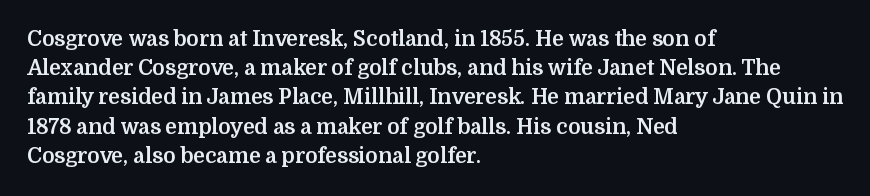
The image shows 21 px bold type, upright; set left-aligned, normal line spacing (1.39x), normal letter spacing, not underlined.
